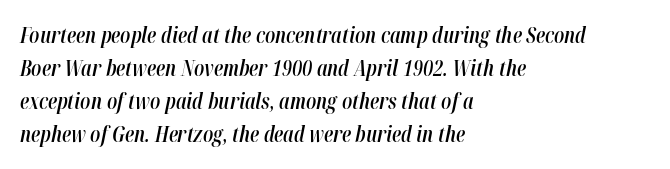
The image shows 21 px text type, italic (leaning right); set left-aligned, normal line spacing (1.57x), normal letter spacing, not underlined.
